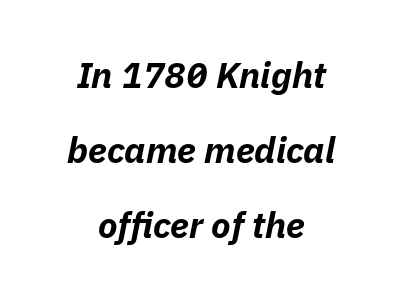
Q: Is the text bold? A: Yes.
Q: Is the text italic (slanted)? A: Yes, it leans right by about 11 degrees.
Q: Is the text underlined? A: No.
Q: How is the paragraph aligned? A: Centered.
Q: Is the spacing between letters normal or unusually wide? A: Normal.
Q: Is the spacing between lines tight, normal or loose? A: Loose.
Q: Width (condensed, normal, or wide)? A: Normal.
Q: Stroke contrast? A: Low.
Q: x-height? A: Medium.
Q: Monospaced? A: No.
